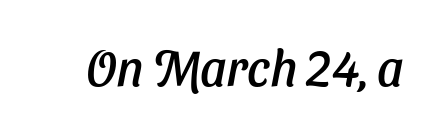
Q: Is the typeface a serif or a sans-serif typeface? A: Serif.
Q: Is the text underlined? A: No.
Q: Is the spacing between letters normal or unusually wide? A: Normal.
Q: Width (condensed, normal, or wide)? A: Normal.
Q: Stroke contrast? A: Low.
Q: x-height? A: Medium.
Q: Monospaced? A: No.
